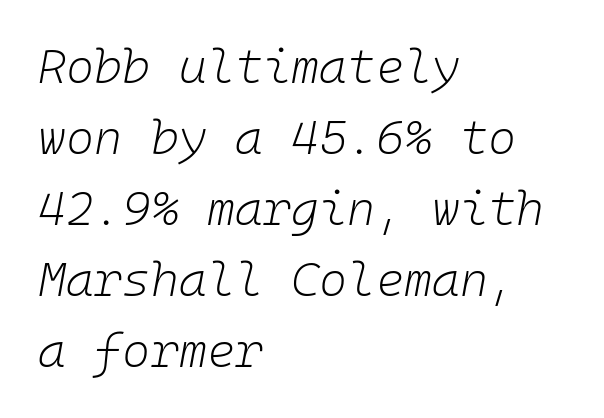
Bare-footed words on every line. Leading: standard. You could call the tracking neutral — neither tight nor loose. This sample is left-justified, so line endings fall wherever the words run out. Every character here occupies the same horizontal width, giving the sample a typewriter-like rhythm.
